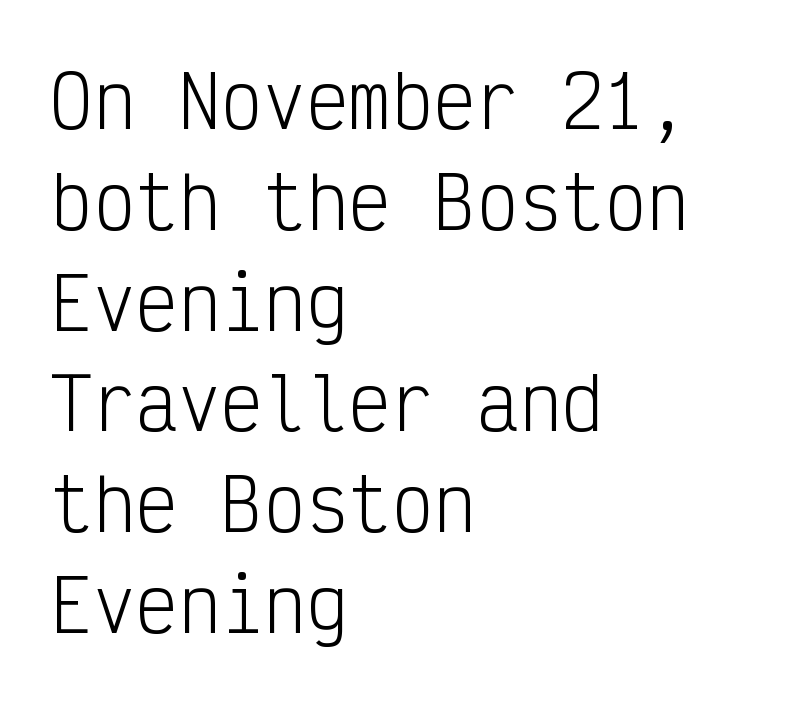
The paragraph shown leans on its left margin. The type is set solid horizontally, with unmodified tracking. Style check: upright. Is the stroke heavy? The answer is a plain regular-or-lighter.
